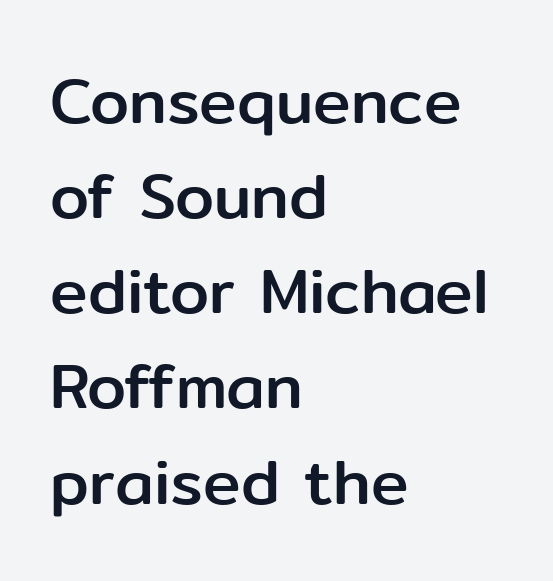
No word sits above an underline. Alignment: flush left. Check where the strokes stop: nothing finishes them off — pure sans. This is the regular roman posture of the typeface.
